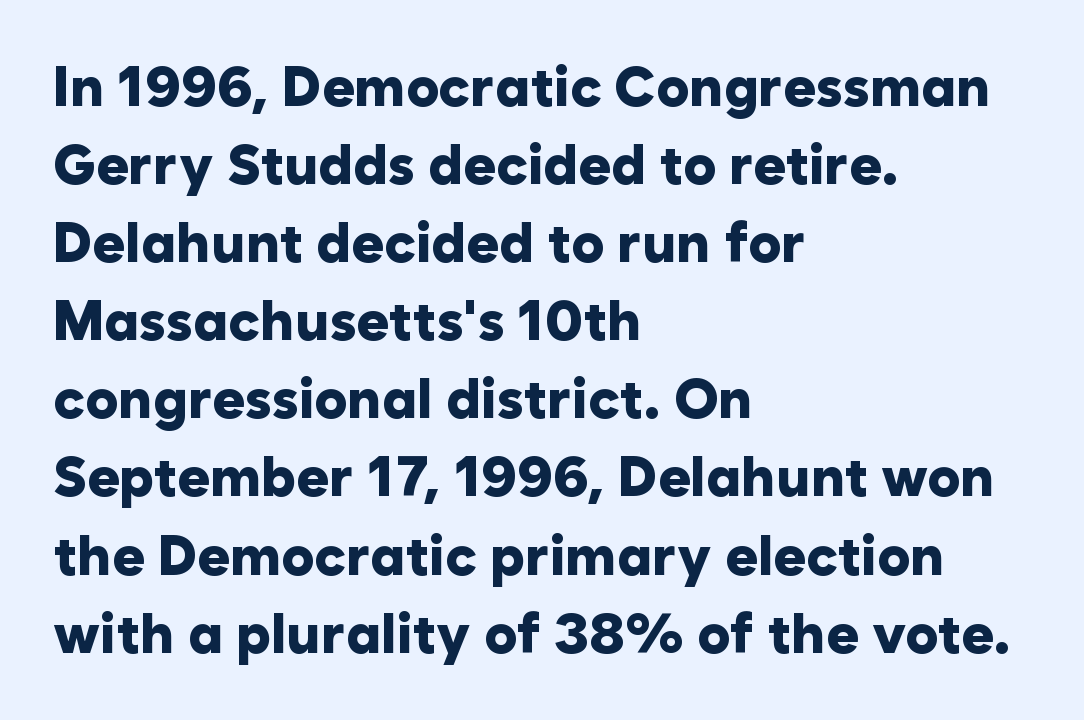
{"serif": "no", "italic": "no", "bold": "yes", "weight": "heavy", "width": "normal", "stroke_contrast": "low", "x_height": "medium", "monospaced": "no", "underline": "no", "align": "left", "line_spacing": "normal", "line_spacing_ratio": 1.42, "letter_spacing": "normal", "letter_spacing_em": 0.0, "glyph_px": 55}
